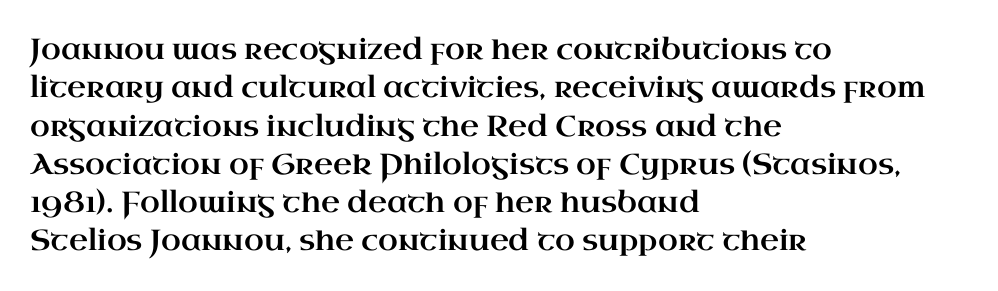
The area under the type is left untouched. The axis of the letterforms is exactly vertical. These lines are rendered in a variable-pitch font. The type family on display is of the serif kind. How are the letters spaced? Ordinarily, with no added tracking. Is the block centered? No — it sits flush against the left margin.
